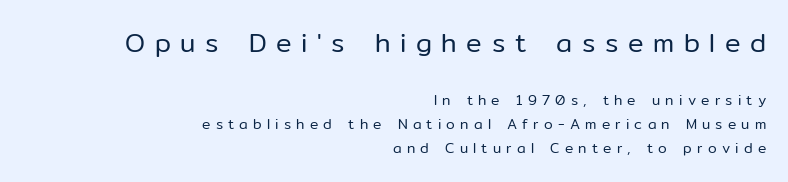
The passage shown begins with its larger block and ends with its smaller one. Ordinary non-slanted type is in use. Weight: not bold — regular or lighter. The foot of each line stays bare and open. Alignment: flush right. These lines have a slow, spaced-out rhythm from letter to letter.
